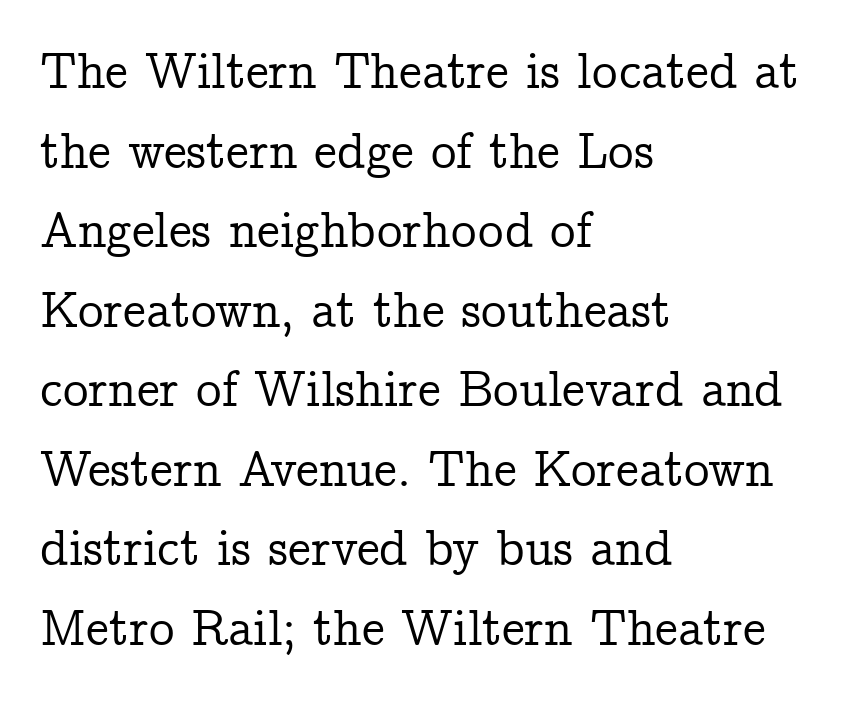
Is this a fixed-width face? No — the glyphs have proportional, varying widths. If you drew a ruler down the left edge, every line would touch it. You can tell it's not italic because the verticals are truly vertical. You could call the tracking neutral — neither tight nor loose. This rendering features lettering with no underline.
